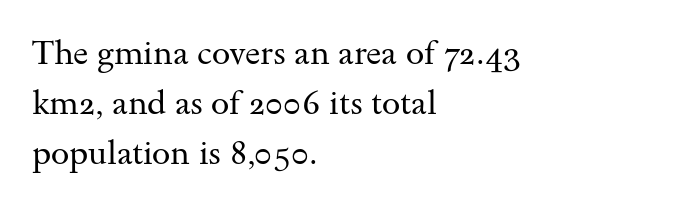
Visually the block forms a straight wall on the left and a jagged coastline on the right. This sample has the flowing, uneven cadence of proportional lettering. You can tell it's not italic because the verticals are truly vertical. Students, note that the glyphs here touch the page at normal intervals.
